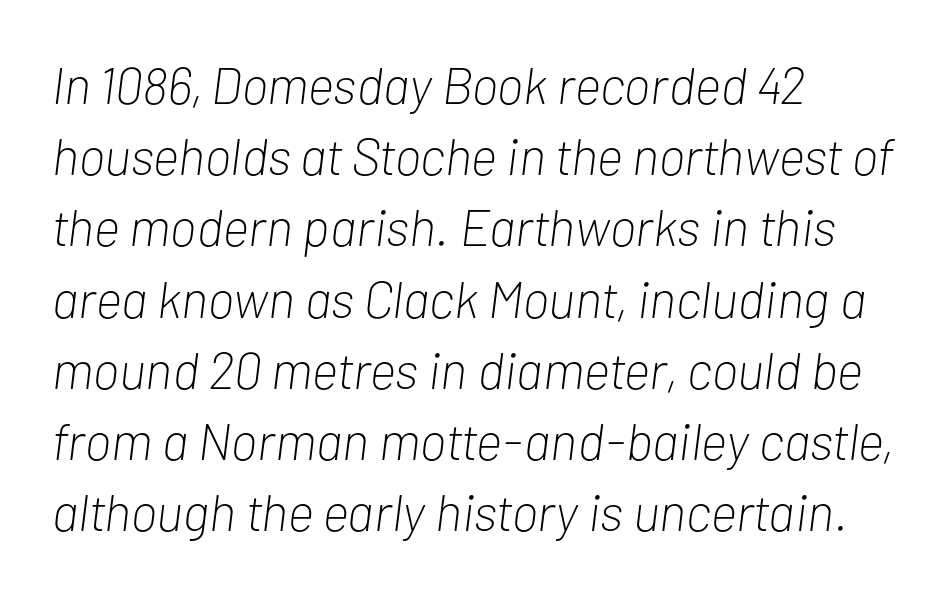
Do the characters align in a grid? No, the font is proportional. Each stroke keeps to a modest, everyday thickness or less. Tracking here is standard; glyphs follow each other at the usual distance. An italicized treatment has been applied to the whole sample.
